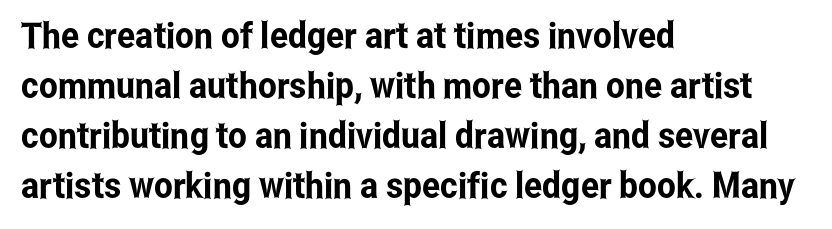
Q: Is the text italic (slanted)? A: No, it is upright.
Q: Is the typeface a serif or a sans-serif typeface? A: Sans-serif.
Q: Is the text underlined? A: No.
Q: How is the paragraph aligned? A: Left-aligned.
Q: Is the spacing between letters normal or unusually wide? A: Normal.
Q: Is the spacing between lines tight, normal or loose? A: Normal.
Q: Width (condensed, normal, or wide)? A: Condensed.
Q: Stroke contrast? A: Low.
Q: x-height? A: Medium.
Q: Monospaced? A: No.
